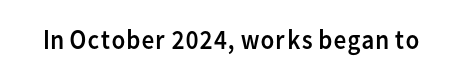
{"serif": "no", "italic": "no", "bold": "no", "weight": "regular", "width": "normal", "stroke_contrast": "low", "x_height": "medium", "monospaced": "no", "underline": "no", "letter_spacing": "normal", "letter_spacing_em": 0.0, "glyph_px": 28}
